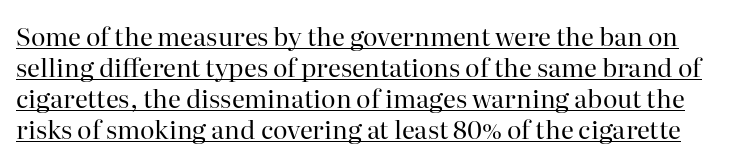
The image shows 25 px text type, upright; set line spacing 1.24x, normal letter spacing, underlined.
